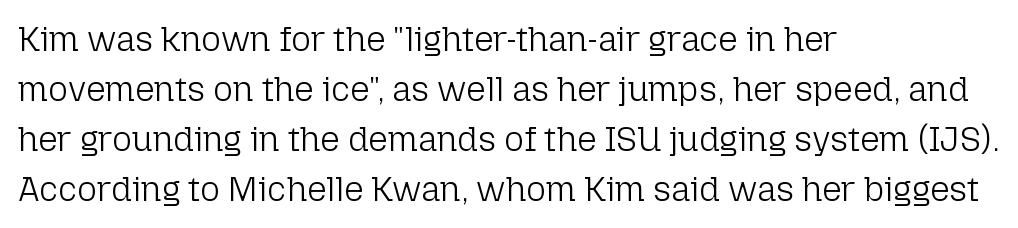
Summary of weight: not heavy and not bold. Normally led — the rows are evenly, conventionally spaced. Casual observation: everything's shoved over to the left. Honestly, the letter spacing is just normal — you wouldn't notice it. The letters stand straight up with perfectly vertical stems.
